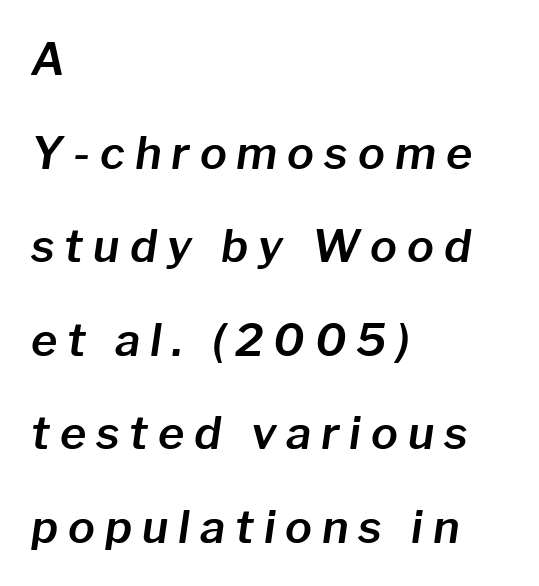
Q: Is the text italic (slanted)? A: Yes, it leans right by about 8 degrees.
Q: Is the text underlined? A: No.
Q: How is the paragraph aligned? A: Left-aligned.
Q: Is the spacing between letters normal or unusually wide? A: Unusually wide.
Q: Is the spacing between lines tight, normal or loose? A: Loose.
Q: Width (condensed, normal, or wide)? A: Normal.
Q: Stroke contrast? A: Low.
Q: x-height? A: Medium.
Q: Monospaced? A: No.
